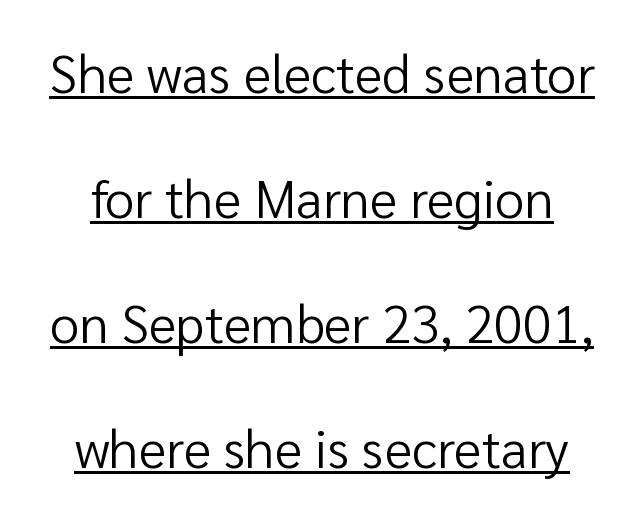
{"serif": "no", "italic": "no", "bold": "no", "weight": "regular", "width": "normal", "stroke_contrast": "low", "x_height": "medium", "monospaced": "no", "underline": "yes", "line_spacing": "loose", "line_spacing_ratio": 2.36, "letter_spacing": "normal", "letter_spacing_em": 0.0, "glyph_px": 53}
